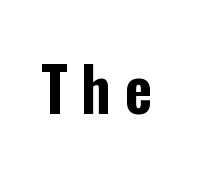
The image shows 61 px condensed sans-serif type, upright; set unusually wide letter spacing (+0.22 em), not underlined; low stroke contrast and a medium x-height.
